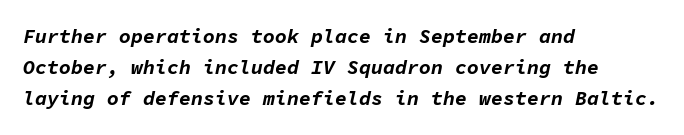
Q: Is the text bold? A: Yes.
Q: Is the text italic (slanted)? A: Yes, it leans right by about 11 degrees.
Q: Is the text underlined? A: No.
Q: How is the paragraph aligned? A: Left-aligned.
Q: Is the spacing between letters normal or unusually wide? A: Normal.
Q: Is the spacing between lines tight, normal or loose? A: Normal.
